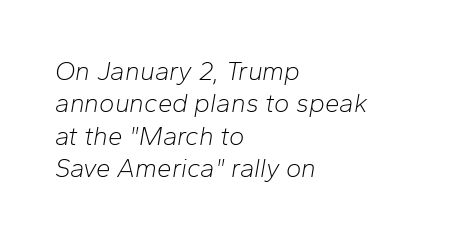
{"italic": "yes", "lean": "right", "slant_degrees": 10, "bold": "no", "underline": "no", "align": "left", "line_spacing": "normal", "line_spacing_ratio": 1.25, "letter_spacing": "normal", "letter_spacing_em": 0.0, "glyph_px": 26}
